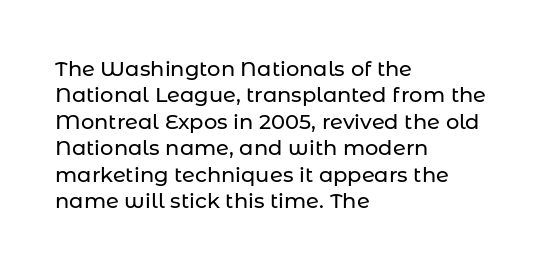
The image shows 21 px text type, upright; set left-aligned, normal line spacing (1.26x), normal letter spacing, not underlined.
